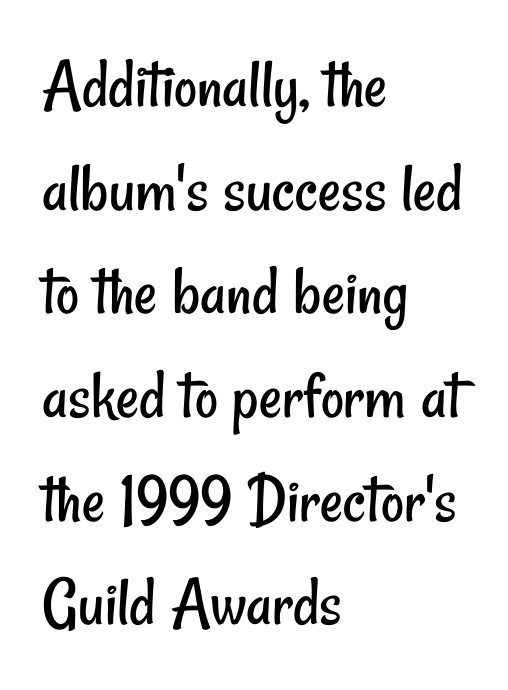
Beneath every word, the page is bare. No extra tracking has been applied to these lines. Each stroke keeps to a modest, everyday thickness or less. This sample uses a sans-serif face. Vertical spacing — default.
